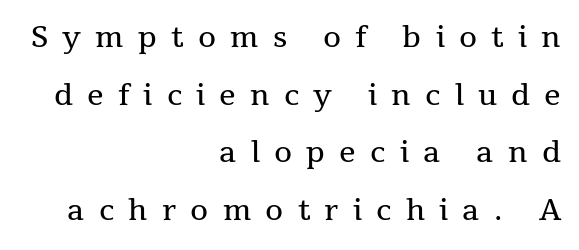
{"serif": "yes", "italic": "no", "bold": "no", "weight": "regular", "width": "normal", "stroke_contrast": "medium", "x_height": "medium", "monospaced": "no", "underline": "no", "align": "right", "line_spacing": "loose", "line_spacing_ratio": 1.99, "letter_spacing": "wide", "letter_spacing_em": 0.49, "glyph_px": 29}
